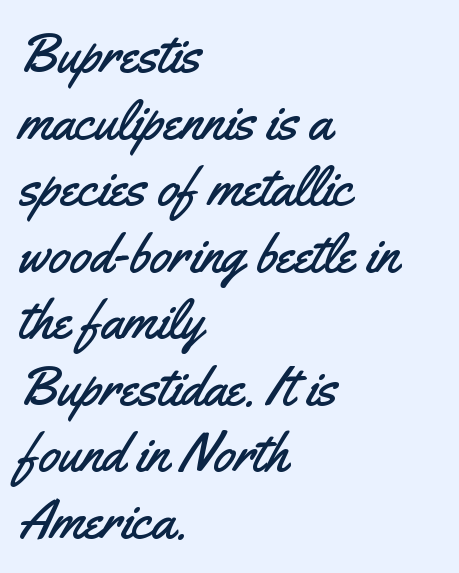
Beneath every word, the page is bare. Is the letter spacing exaggerated? No — it looks like the ordinary default. Is this a fixed-width face? No — the glyphs have proportional, varying widths.
